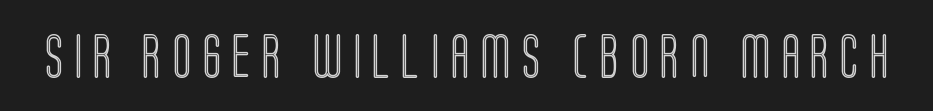
The image shows 44 px condensed type, upright; set unusually wide letter spacing (+0.25 em), not underlined; a large x-height.
